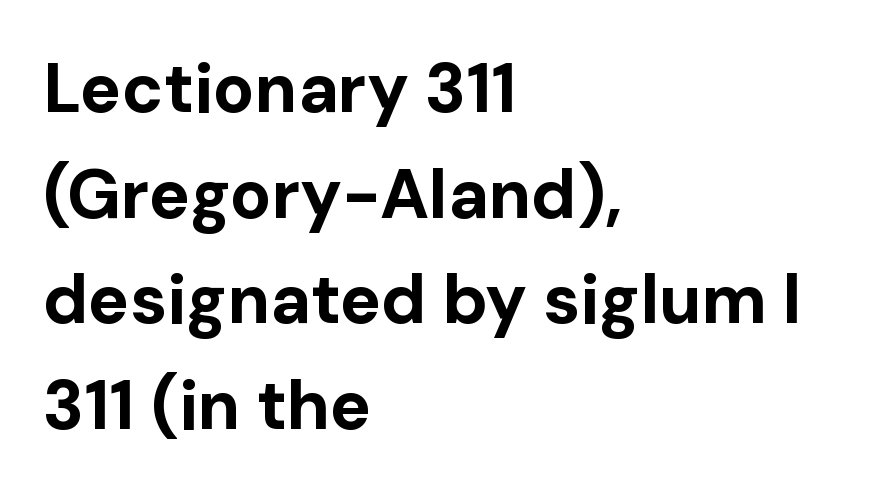
The image shows 69 px bold sans-serif type, upright; set left-aligned, normal line spacing (1.53x), normal letter spacing, not underlined; low stroke contrast and a medium x-height.
